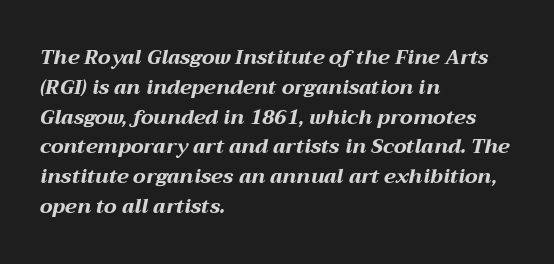
Q: Is the text bold? A: Yes.
Q: Is the text italic (slanted)? A: Yes, it leans right by about 12 degrees.
Q: Is the text underlined? A: No.
Q: How is the paragraph aligned? A: Left-aligned.
Q: Is the spacing between letters normal or unusually wide? A: Normal.
Q: Is the spacing between lines tight, normal or loose? A: Normal.
